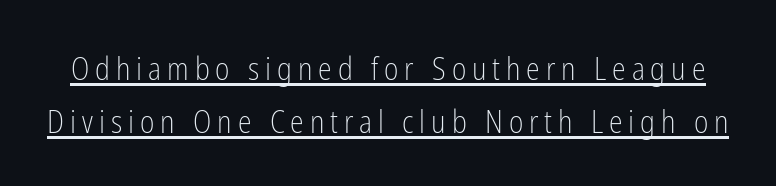
Descenders here cross a horizontal rule under the line. No heavy texture on the line: the type isn't bold. Classification — sans serif. This sample has the flowing, uneven cadence of proportional lettering. Posture: vertical.
